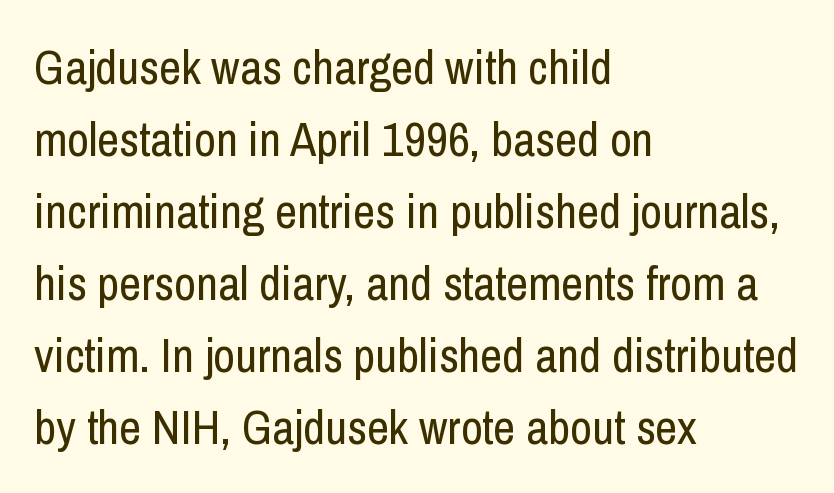
Q: Is the text bold? A: No.
Q: Is the text italic (slanted)? A: No, it is upright.
Q: Is the typeface a serif or a sans-serif typeface? A: Sans-serif.
Q: Is the text underlined? A: No.
Q: How is the paragraph aligned? A: Left-aligned.
Q: Is the spacing between letters normal or unusually wide? A: Normal.
Q: Is the spacing between lines tight, normal or loose? A: Normal.
Q: Width (condensed, normal, or wide)? A: Condensed.
Q: Stroke contrast? A: Low.
Q: x-height? A: Medium.
Q: Monospaced? A: No.
